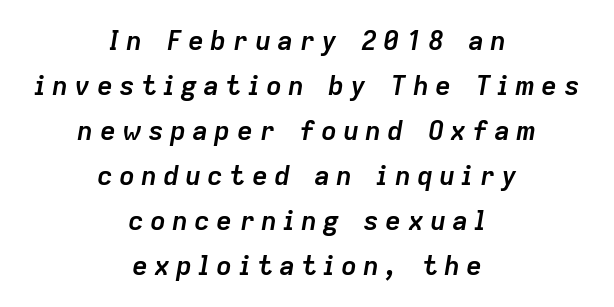
The image shows 27 px bold type, italic (leaning right); set centered, normal line spacing (1.67x), unusually wide letter spacing (+0.22 em), not underlined.
